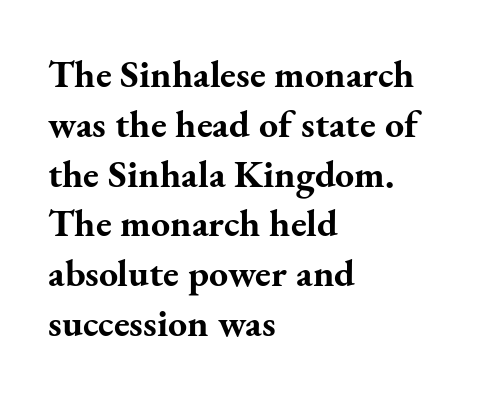
{"serif": "yes", "italic": "no", "bold": "yes", "weight": "bold", "width": "normal", "stroke_contrast": "medium", "x_height": "small", "monospaced": "no", "underline": "no", "align": "left", "line_spacing": "normal", "line_spacing_ratio": 1.31, "letter_spacing": "normal", "letter_spacing_em": 0.0, "glyph_px": 38}
